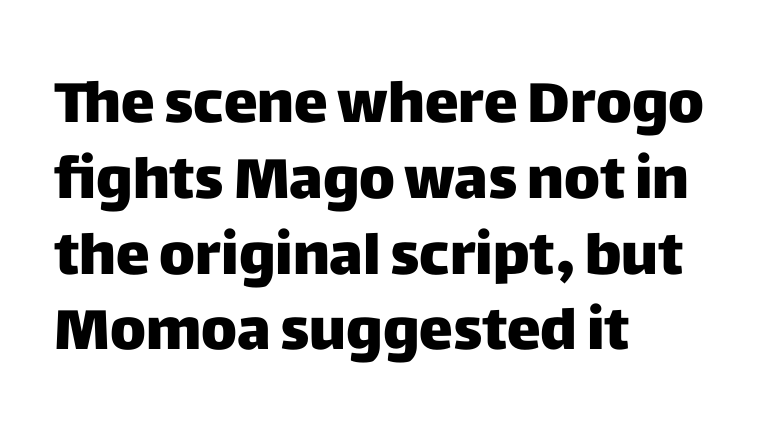
Q: Is the text italic (slanted)? A: No, it is upright.
Q: Is the typeface a serif or a sans-serif typeface? A: Sans-serif.
Q: Is the text underlined? A: No.
Q: How is the paragraph aligned? A: Left-aligned.
Q: Is the spacing between letters normal or unusually wide? A: Normal.
Q: Is the spacing between lines tight, normal or loose? A: Normal.
Q: Width (condensed, normal, or wide)? A: Normal.
Q: Stroke contrast? A: Low.
Q: x-height? A: Large.
Q: Monospaced? A: No.
